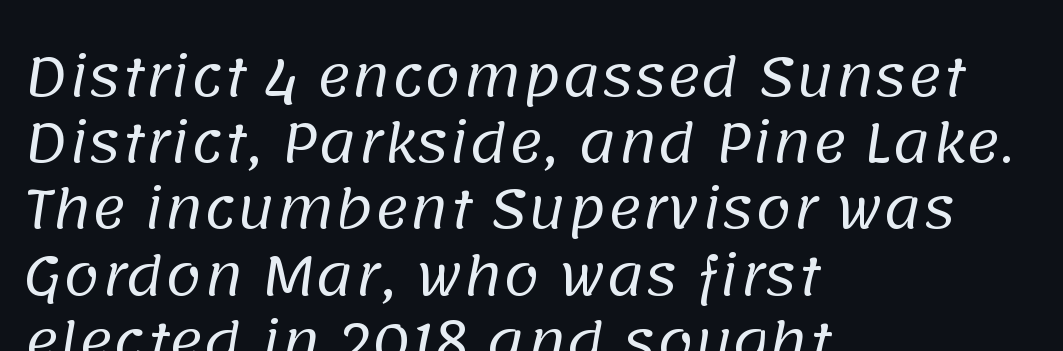
{"serif": "no", "bold": "no", "weight": "regular", "width": "normal", "stroke_contrast": "low", "x_height": "large", "monospaced": "no", "underline": "no", "align": "left", "line_spacing": "normal", "line_spacing_ratio": 1.25, "letter_spacing": "normal", "letter_spacing_em": 0.0, "glyph_px": 53}
